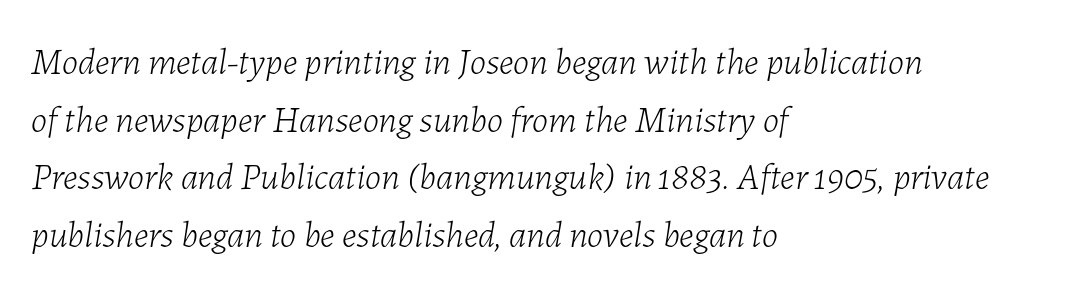
Q: Is the text bold? A: No.
Q: Is the text italic (slanted)? A: Yes, it leans right by about 7 degrees.
Q: Is the text underlined? A: No.
Q: How is the paragraph aligned? A: Left-aligned.
Q: Is the spacing between letters normal or unusually wide? A: Normal.
Q: Is the spacing between lines tight, normal or loose? A: Normal.
Q: Width (condensed, normal, or wide)? A: Normal.
Q: Stroke contrast? A: Low.
Q: x-height? A: Medium.
Q: Monospaced? A: No.
